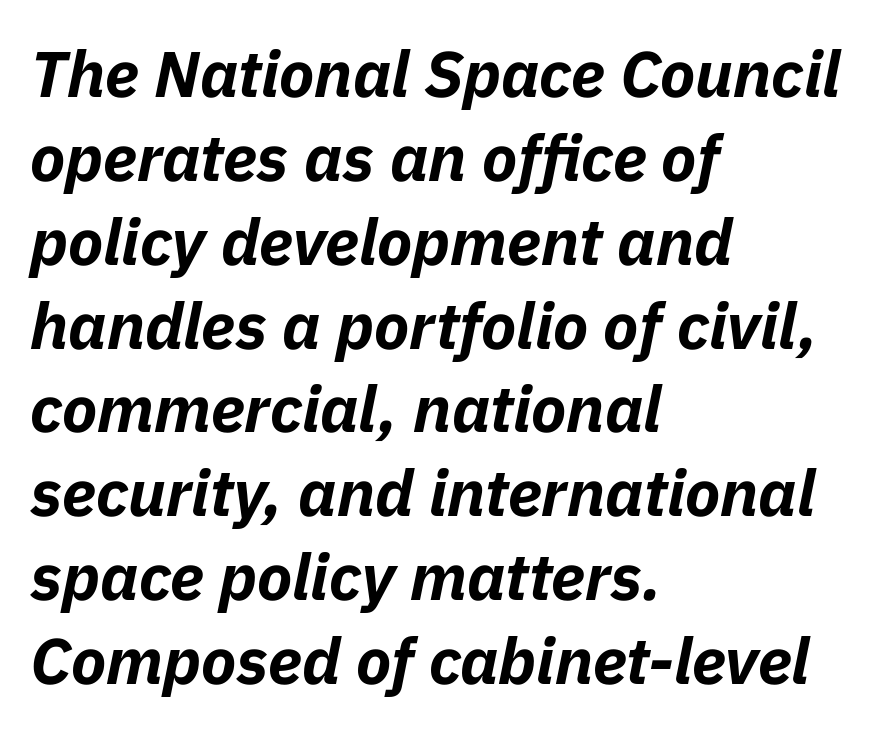
{"italic": "yes", "lean": "right", "slant_degrees": 11, "bold": "yes", "weight": "bold", "width": "normal", "stroke_contrast": "low", "x_height": "medium", "monospaced": "no", "underline": "no", "align": "left", "line_spacing": "normal", "line_spacing_ratio": 1.29, "letter_spacing": "normal", "letter_spacing_em": 0.0, "glyph_px": 65}
